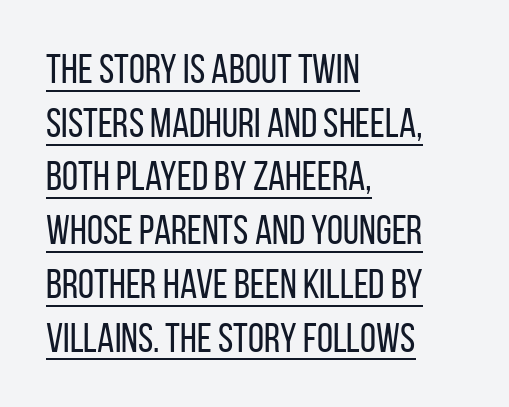
The image shows 41 px regular-weight, condensed sans-serif type, upright; set left-aligned, normal line spacing (1.31x), normal letter spacing, underlined; low stroke contrast and a large x-height.
